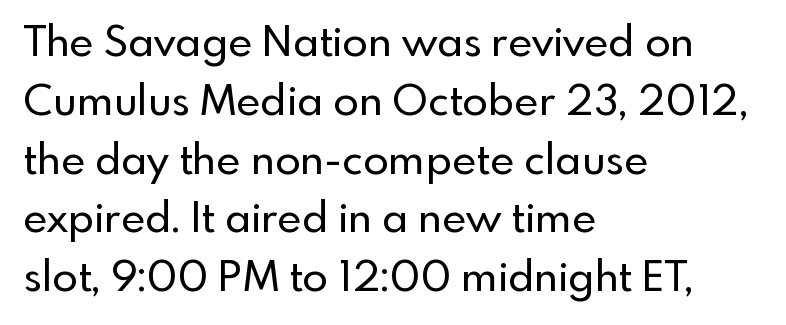
The image shows 42 px sans-serif type, upright; set left-aligned, normal line spacing (1.4x), normal letter spacing, not underlined; a small x-height.
